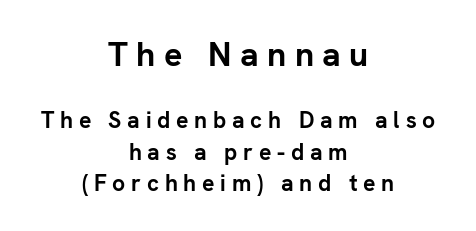
Q: Is the text bold? A: Yes.
Q: Is the text italic (slanted)? A: No, it is upright.
Q: Is the typeface a serif or a sans-serif typeface? A: Sans-serif.
Q: Is the text underlined? A: No.
Q: How is the paragraph aligned? A: Centered.
Q: Is the spacing between letters normal or unusually wide? A: Unusually wide.
Q: Is the spacing between lines tight, normal or loose? A: Normal.
Q: Which block of text is set in a larger size, the first (top) or the second (bottom)? A: The first (top) one.
Q: Width (condensed, normal, or wide)? A: Normal.
Q: Stroke contrast? A: Low.
Q: x-height? A: Medium.
Q: Monospaced? A: No.
